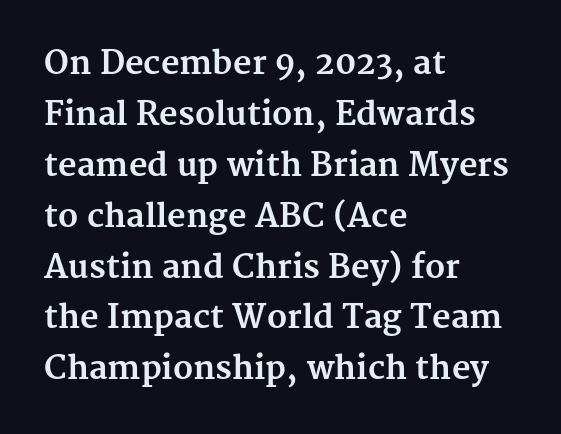
Q: Is the text bold? A: Yes.
Q: Is the text italic (slanted)? A: No, it is upright.
Q: Is the typeface a serif or a sans-serif typeface? A: Serif.
Q: Is the text underlined? A: No.
Q: How is the paragraph aligned? A: Left-aligned.
Q: Is the spacing between letters normal or unusually wide? A: Normal.
Q: Is the spacing between lines tight, normal or loose? A: Normal.
Q: Width (condensed, normal, or wide)? A: Normal.
Q: Stroke contrast? A: Medium.
Q: x-height? A: Medium.
Q: Monospaced? A: No.
